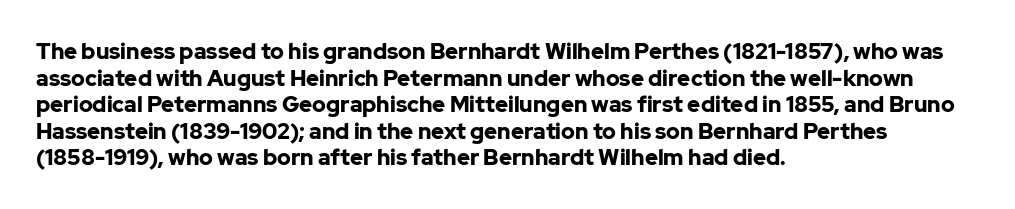
The image shows 22 px bold type, upright; set left-aligned, line spacing 1.21x, normal letter spacing, not underlined.
